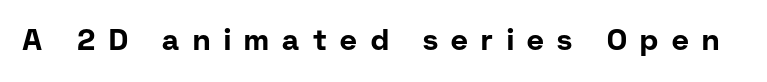
{"serif": "no", "italic": "no", "bold": "yes", "weight": "bold", "width": "normal", "stroke_contrast": "low", "x_height": "medium", "monospaced": "no", "underline": "no", "letter_spacing": "wide", "letter_spacing_em": 0.47, "glyph_px": 29}
